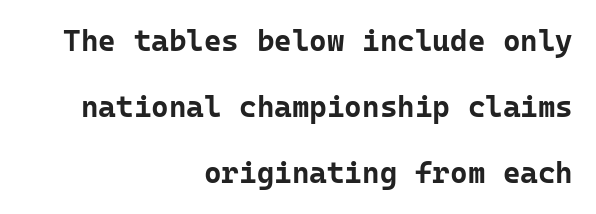
Q: Is the text bold? A: Yes.
Q: Is the text italic (slanted)? A: No, it is upright.
Q: Is the typeface a serif or a sans-serif typeface? A: Sans-serif.
Q: Is the text underlined? A: No.
Q: How is the paragraph aligned? A: Right-aligned.
Q: Is the spacing between letters normal or unusually wide? A: Normal.
Q: Is the spacing between lines tight, normal or loose? A: Loose.
Q: Width (condensed, normal, or wide)? A: Normal.
Q: Stroke contrast? A: Low.
Q: x-height? A: Medium.
Q: Monospaced? A: Yes.
